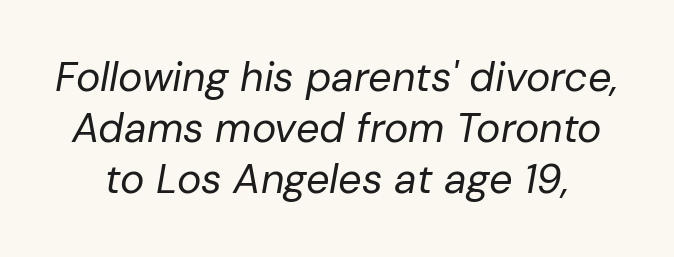
{"italic": "yes", "lean": "right", "slant_degrees": 10, "bold": "no", "weight": "regular", "width": "normal", "stroke_contrast": "low", "x_height": "medium", "monospaced": "no", "underline": "no", "line_spacing": "normal", "line_spacing_ratio": 1.25, "letter_spacing": "normal", "letter_spacing_em": 0.0, "glyph_px": 41}
